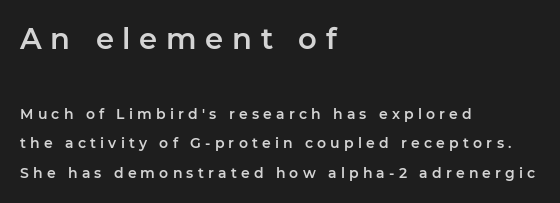
{"serif": "no", "italic": "no", "width": "normal", "stroke_contrast": "low", "x_height": "medium", "monospaced": "no", "underline": "no", "align": "left", "line_spacing": "loose", "line_spacing_ratio": 2.12, "letter_spacing": "wide", "letter_spacing_em": 0.3, "larger_block": "first", "size_ratio": 2.07, "glyph_px": 29}
